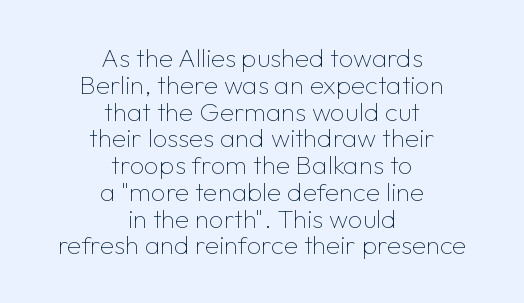
{"italic": "no", "bold": "no", "underline": "no", "align": "center", "line_spacing": "tight", "line_spacing_ratio": 1.03, "letter_spacing": "normal", "letter_spacing_em": 0.0, "glyph_px": 26}
